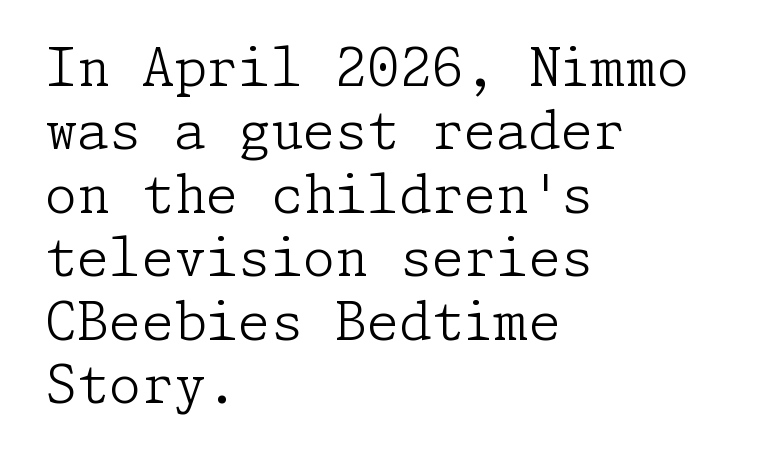
Q: Is the text bold? A: No.
Q: Is the text italic (slanted)? A: No, it is upright.
Q: Is the typeface a serif or a sans-serif typeface? A: Serif.
Q: Is the text underlined? A: No.
Q: How is the paragraph aligned? A: Left-aligned.
Q: Is the spacing between letters normal or unusually wide? A: Normal.
Q: Width (condensed, normal, or wide)? A: Normal.
Q: Stroke contrast? A: Low.
Q: x-height? A: Medium.
